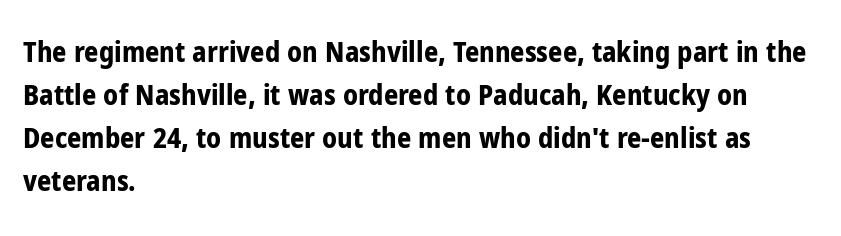
The image shows 28 px bold, condensed sans-serif type, upright; set left-aligned, normal line spacing (1.54x), normal letter spacing, not underlined; low stroke contrast and a medium x-height.
